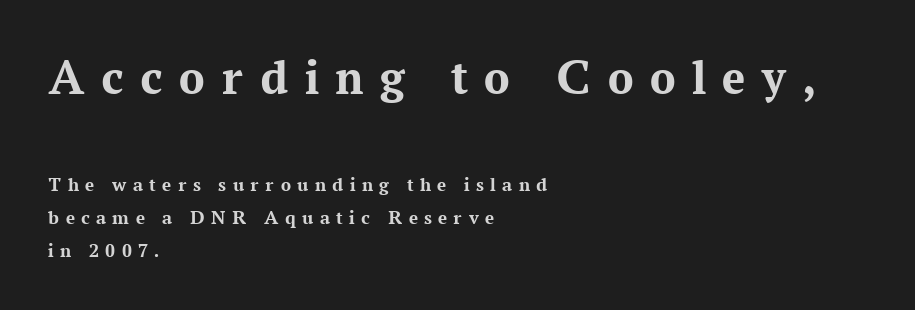
The image shows 51 px bold serif type, upright; set left-aligned, normal line spacing (1.65x), unusually wide letter spacing (+0.32 em), not underlined; the first (top) block is 2.55x larger; medium stroke contrast and a medium x-height.
